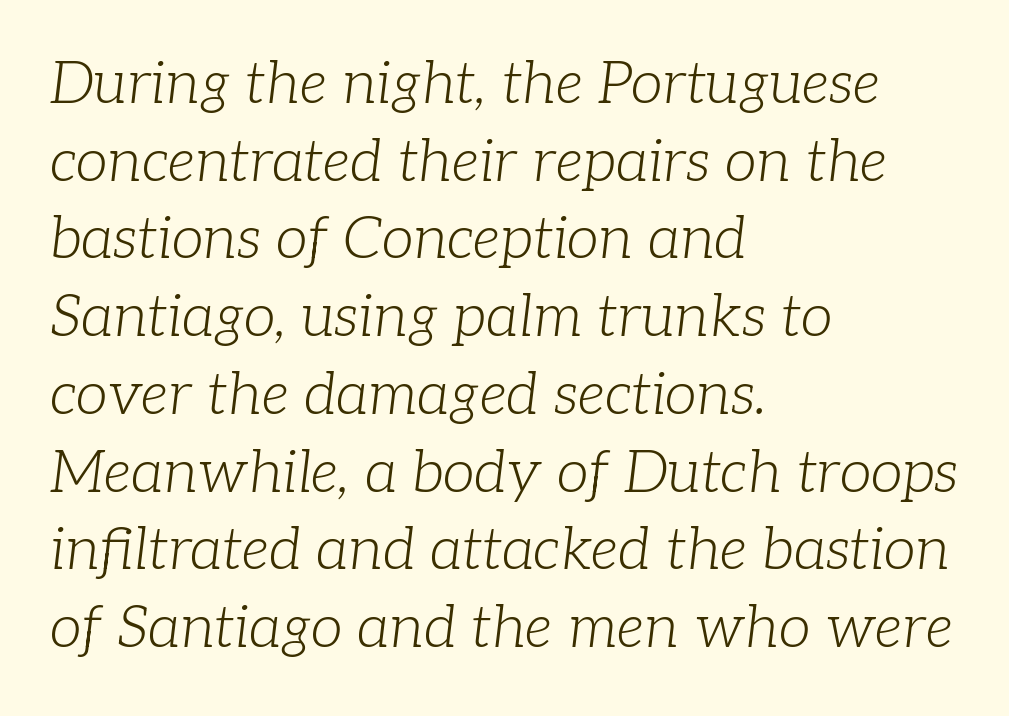
{"serif": "yes", "italic": "yes", "lean": "right", "slant_degrees": 7, "bold": "no", "weight": "light", "width": "normal", "stroke_contrast": "low", "x_height": "medium", "monospaced": "no", "underline": "no", "align": "left", "line_spacing": "normal", "line_spacing_ratio": 1.34, "letter_spacing": "normal", "letter_spacing_em": 0.0, "glyph_px": 58}
